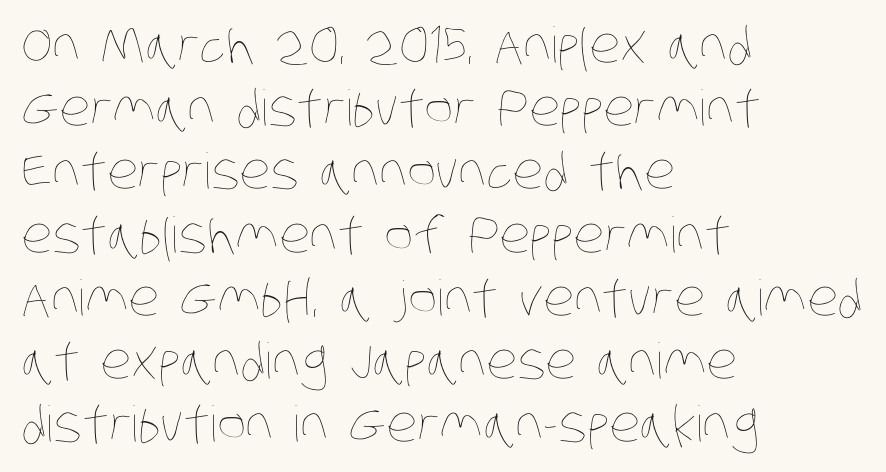
Q: Is the text bold? A: No.
Q: Is the text underlined? A: No.
Q: How is the paragraph aligned? A: Left-aligned.
Q: Is the spacing between letters normal or unusually wide? A: Normal.
Q: Is the spacing between lines tight, normal or loose? A: Normal.
Q: Width (condensed, normal, or wide)? A: Condensed.
Q: Stroke contrast? A: Low.
Q: x-height? A: Large.
Q: Monospaced? A: No.
